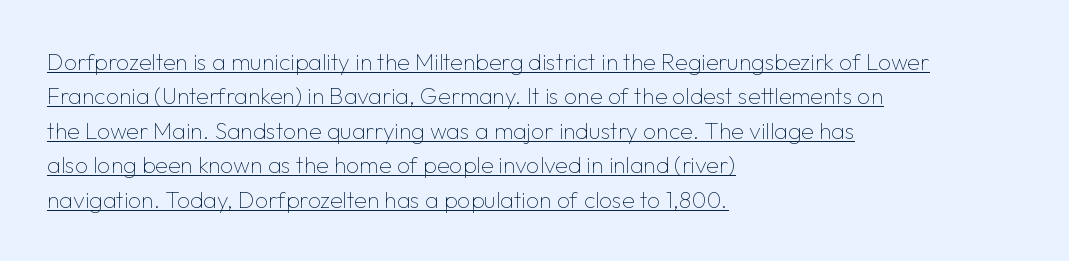
The lines are quadded left. The passage shown is not bold in any degree. Is there any slant? The stems are plumb. The face used here appears with an underline applied.
